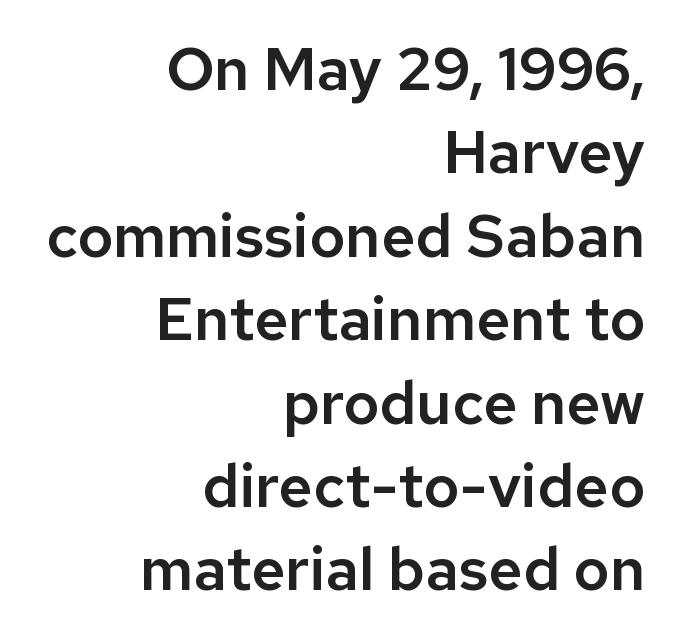
{"serif": "no", "italic": "no", "width": "normal", "stroke_contrast": "low", "x_height": "medium", "monospaced": "no", "underline": "no", "align": "right", "line_spacing": "normal", "line_spacing_ratio": 1.39, "letter_spacing": "normal", "letter_spacing_em": 0.0, "glyph_px": 60}
